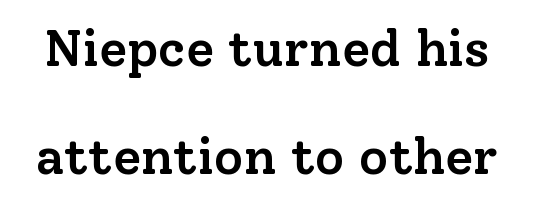
This is the in-between weight designers call semibold or demi. The area under the type is left untouched. The font family rendered here belongs to the serif group. The face used here is rendered with its standard letterfit. Whoever set this chose breathing room over compactness in the vertical rhythm. You could not count columns in this text — the font is proportionally spaced.
